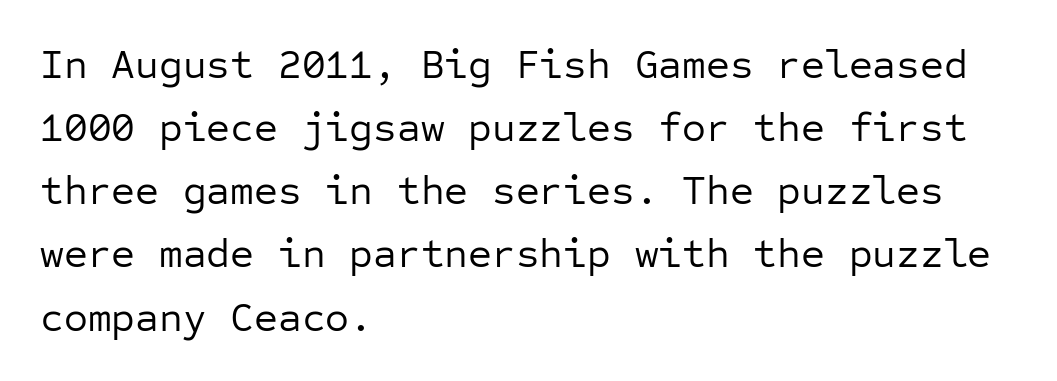
{"serif": "no", "italic": "no", "bold": "no", "weight": "regular", "width": "normal", "stroke_contrast": "low", "x_height": "medium", "monospaced": "yes", "underline": "no", "align": "left", "line_spacing": "normal", "line_spacing_ratio": 1.54, "letter_spacing": "normal", "letter_spacing_em": 0.0, "glyph_px": 41}
